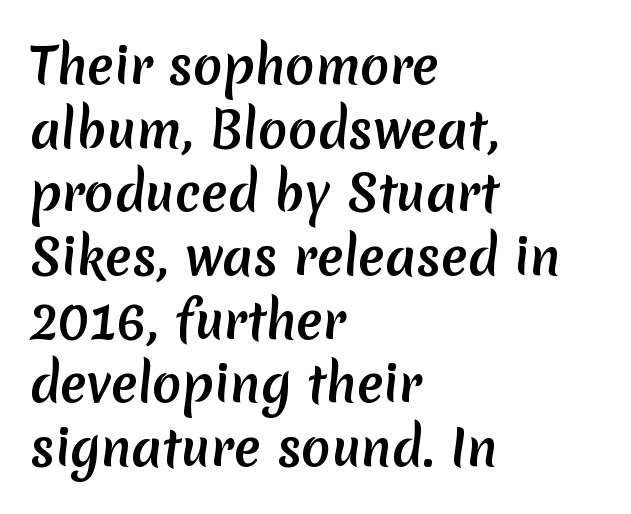
{"serif": "no", "bold": "yes", "weight": "semibold", "width": "normal", "stroke_contrast": "low", "x_height": "medium", "monospaced": "no", "underline": "no", "align": "left", "line_spacing": "normal", "line_spacing_ratio": 1.3, "letter_spacing": "normal", "letter_spacing_em": 0.0, "glyph_px": 49}
